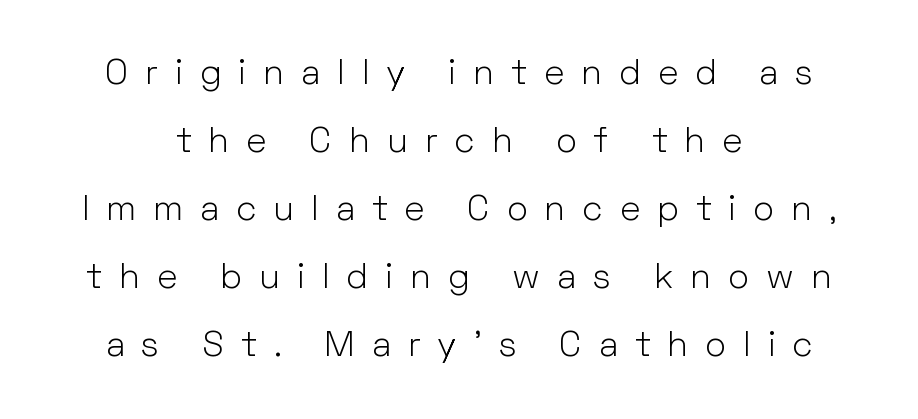
Q: Is the text bold? A: No.
Q: Is the text italic (slanted)? A: No, it is upright.
Q: Is the typeface a serif or a sans-serif typeface? A: Sans-serif.
Q: Is the text underlined? A: No.
Q: How is the paragraph aligned? A: Centered.
Q: Is the spacing between letters normal or unusually wide? A: Unusually wide.
Q: Is the spacing between lines tight, normal or loose? A: Loose.
Q: Width (condensed, normal, or wide)? A: Normal.
Q: Stroke contrast? A: Low.
Q: x-height? A: Medium.
Q: Monospaced? A: No.
